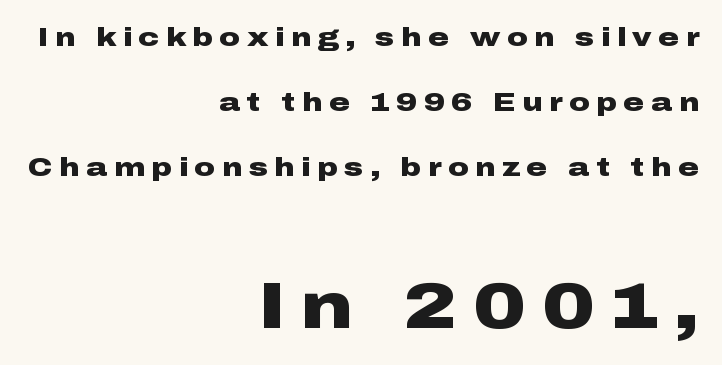
{"serif": "no", "italic": "no", "bold": "yes", "weight": "heavy", "width": "wide", "stroke_contrast": "low", "x_height": "medium", "monospaced": "no", "underline": "no", "align": "right", "line_spacing": "loose", "line_spacing_ratio": 2.5, "letter_spacing": "wide", "letter_spacing_em": 0.25, "larger_block": "second", "size_ratio": 2.5, "glyph_px": 65}
